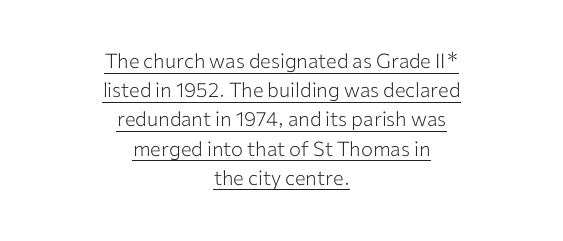
{"italic": "no", "bold": "no", "underline": "yes", "align": "center", "line_spacing": "normal", "line_spacing_ratio": 1.46, "letter_spacing": "normal", "letter_spacing_em": 0.0, "glyph_px": 20}
